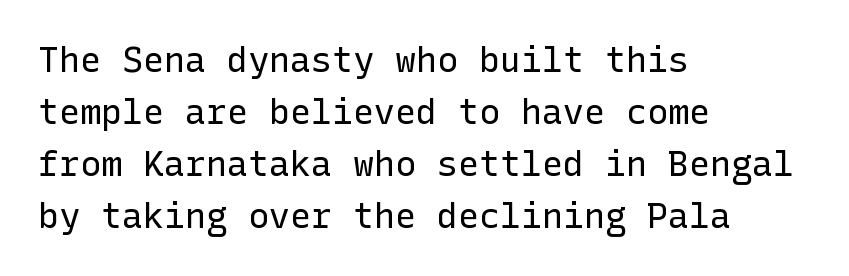
{"serif": "no", "italic": "no", "bold": "no", "weight": "regular", "width": "normal", "stroke_contrast": "low", "x_height": "medium", "underline": "no", "align": "left", "line_spacing": "normal", "line_spacing_ratio": 1.49, "letter_spacing": "normal", "letter_spacing_em": 0.0, "glyph_px": 35}
